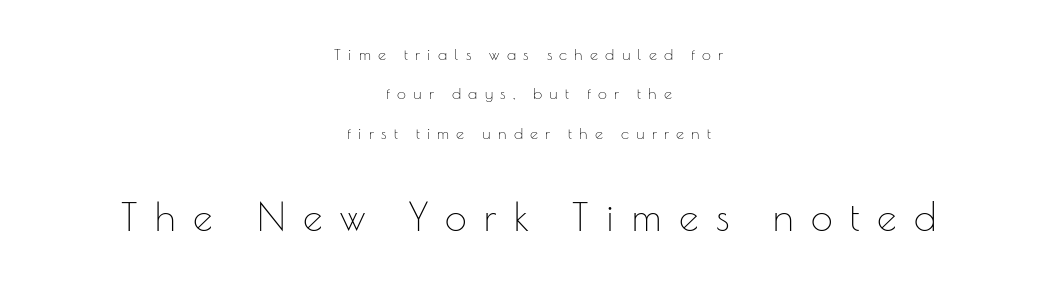
Think of a printed novel: that variable character pitch is what you see here. Designer's note — italics off, roman on. Typeset on center — no edge is straight. The weight would be labelled regular, book, light, or lighter still. The following chunk of copy outweighs the initial chunk in type size. Plain, unruled lines of type.
